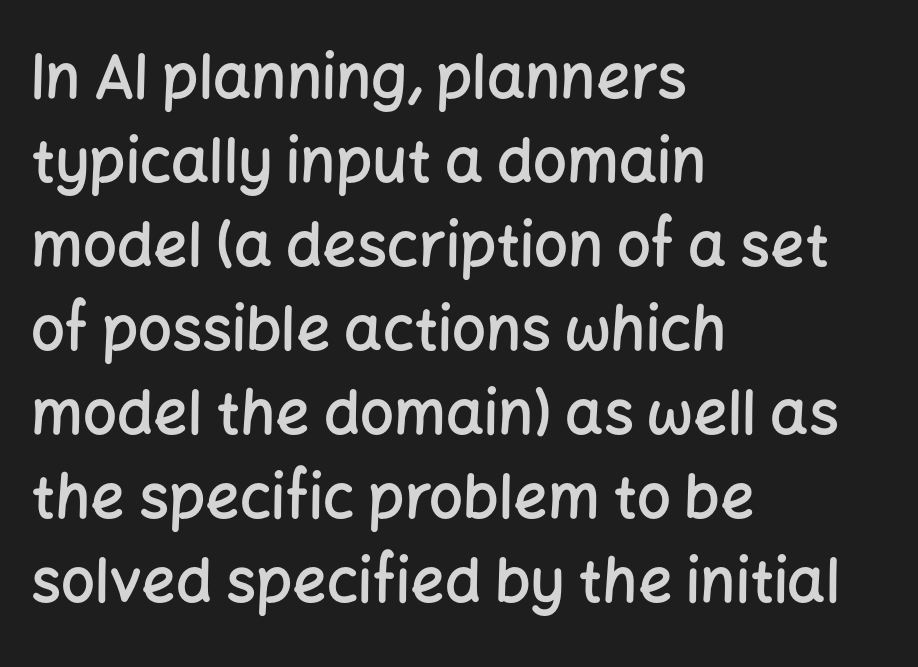
Q: Is the text bold? A: Semi-bold.
Q: Is the text italic (slanted)? A: No, it is upright.
Q: Is the typeface a serif or a sans-serif typeface? A: Sans-serif.
Q: Is the text underlined? A: No.
Q: How is the paragraph aligned? A: Left-aligned.
Q: Is the spacing between letters normal or unusually wide? A: Normal.
Q: Is the spacing between lines tight, normal or loose? A: Normal.
Q: Width (condensed, normal, or wide)? A: Normal.
Q: Stroke contrast? A: Low.
Q: x-height? A: Medium.
Q: Monospaced? A: No.
